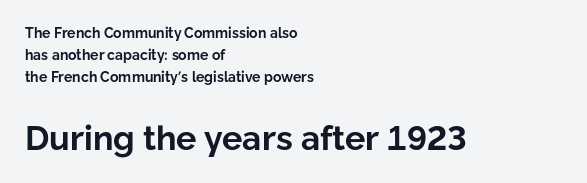
The image shows 34 px bold sans-serif type, upright; set left-aligned, normal line spacing (1.56x), normal letter spacing, not underlined; the second (bottom) block is 2.43x larger; low stroke contrast and a medium x-height.
